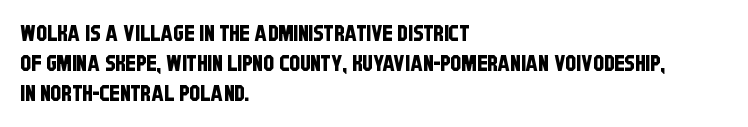
The image shows 22 px text type; set left-aligned, normal line spacing (1.37x), normal letter spacing, not underlined.
